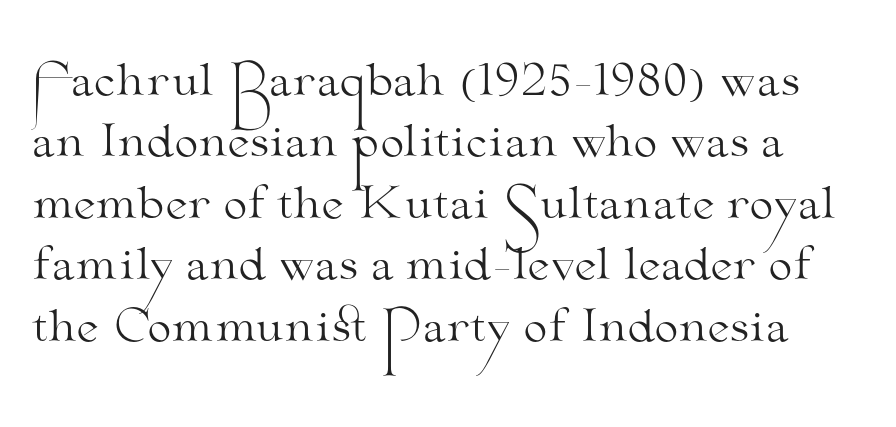
The image shows 43 px light, wide serif type, upright; set normal line spacing (1.43x), normal letter spacing, not underlined; medium stroke contrast and a small x-height.
